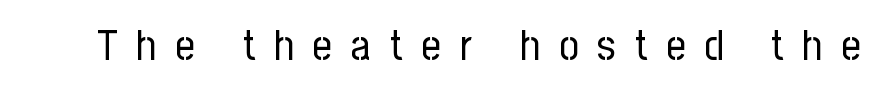
Q: Is the text bold? A: No.
Q: Is the text italic (slanted)? A: No, it is upright.
Q: Is the typeface a serif or a sans-serif typeface? A: Sans-serif.
Q: Is the text underlined? A: No.
Q: Is the spacing between letters normal or unusually wide? A: Unusually wide.
Q: Width (condensed, normal, or wide)? A: Condensed.
Q: Stroke contrast? A: Low.
Q: x-height? A: Medium.
Q: Monospaced? A: No.
